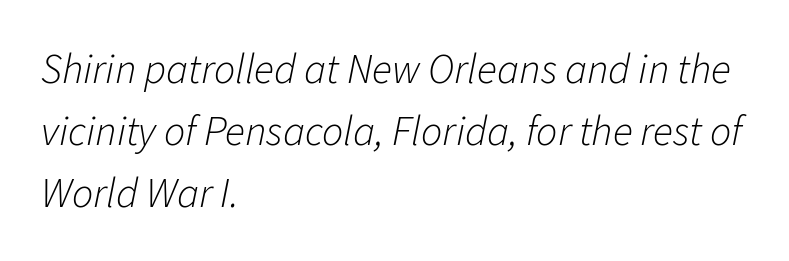
{"italic": "yes", "lean": "right", "slant_degrees": 11, "bold": "no", "weight": "light", "width": "normal", "stroke_contrast": "low", "x_height": "medium", "monospaced": "no", "underline": "no", "align": "left", "line_spacing": "normal", "line_spacing_ratio": 1.48, "letter_spacing": "normal", "letter_spacing_em": 0.0, "glyph_px": 42}
